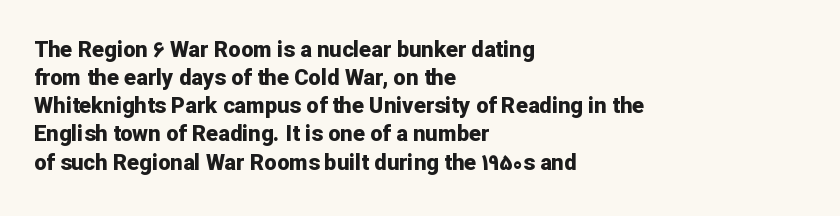
The image shows 22 px bold type, upright; set left-aligned, normal line spacing (1.28x), normal letter spacing, not underlined.
